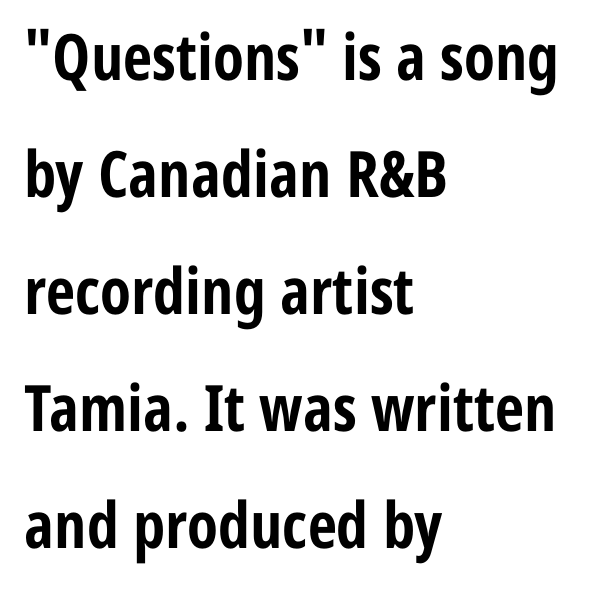
Nobody touched the tracking dial on this one. The letters stand straight up with perfectly vertical stems. The typesetting leans heavy: a genuine bold. The letters advance in unequal steps, a hallmark of proportional type.
